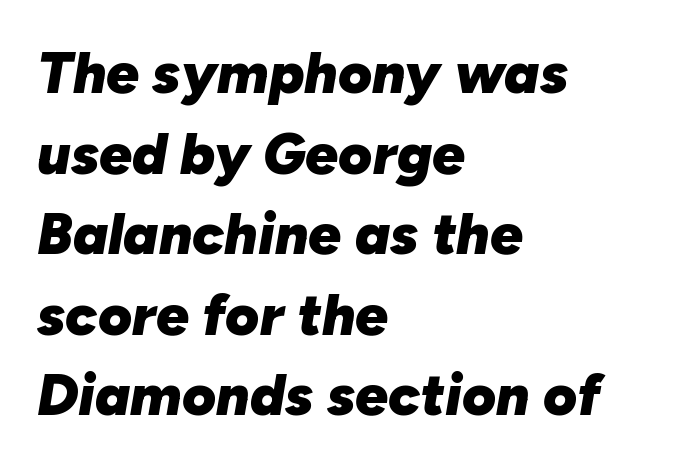
{"italic": "yes", "lean": "right", "slant_degrees": 10, "bold": "yes", "weight": "heavy", "width": "normal", "stroke_contrast": "low", "x_height": "medium", "monospaced": "no", "underline": "no", "align": "left", "line_spacing": "normal", "line_spacing_ratio": 1.39, "letter_spacing": "normal", "letter_spacing_em": 0.0, "glyph_px": 58}
